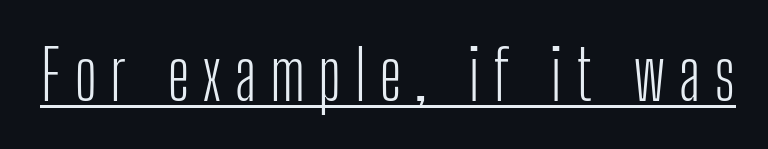
Q: Is the text bold? A: No.
Q: Is the text italic (slanted)? A: No, it is upright.
Q: Is the typeface a serif or a sans-serif typeface? A: Sans-serif.
Q: Is the text underlined? A: Yes.
Q: Width (condensed, normal, or wide)? A: Condensed.
Q: Stroke contrast? A: Low.
Q: x-height? A: Medium.
Q: Monospaced? A: No.
